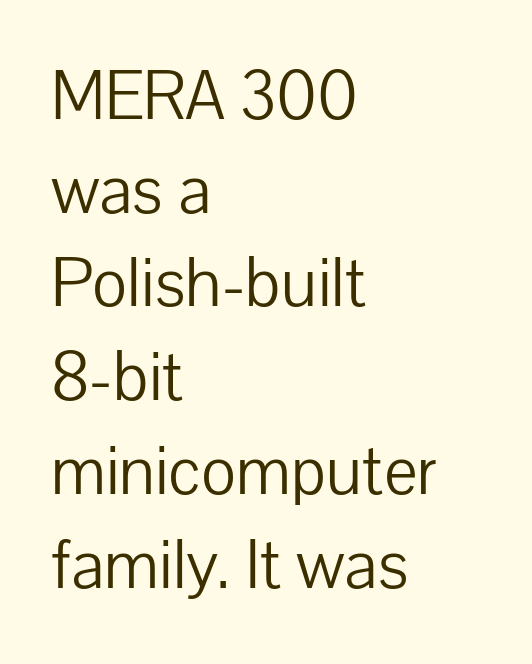
The image shows 71 px light sans-serif type, upright; set left-aligned, normal line spacing (1.32x), normal letter spacing, not underlined; low stroke contrast and a medium x-height.
